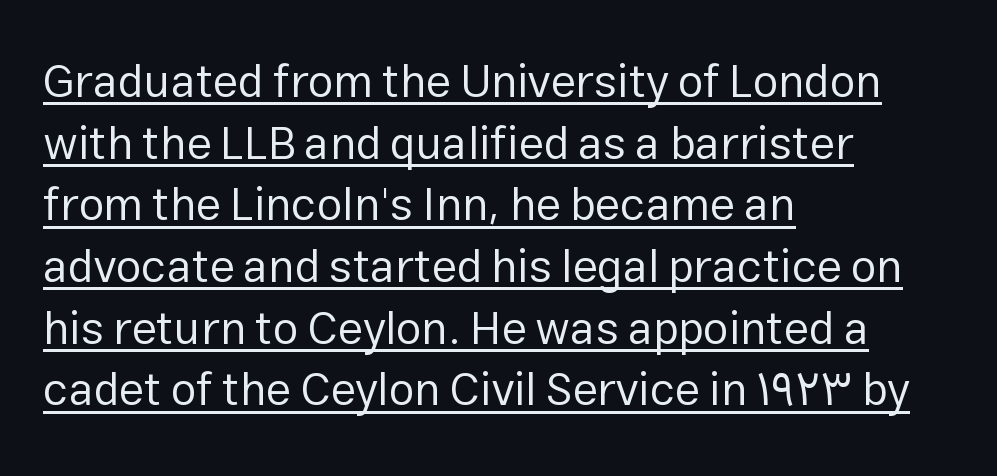
{"serif": "no", "italic": "no", "bold": "no", "weight": "regular", "width": "normal", "stroke_contrast": "low", "x_height": "medium", "monospaced": "no", "underline": "yes", "align": "left", "line_spacing": "normal", "line_spacing_ratio": 1.34, "letter_spacing": "normal", "letter_spacing_em": 0.0, "glyph_px": 46}
